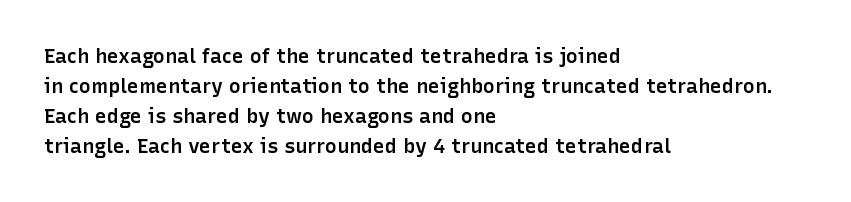
{"italic": "no", "bold": "semi", "underline": "no", "align": "left", "line_spacing": "normal", "line_spacing_ratio": 1.5, "letter_spacing": "normal", "letter_spacing_em": 0.0, "glyph_px": 20}
